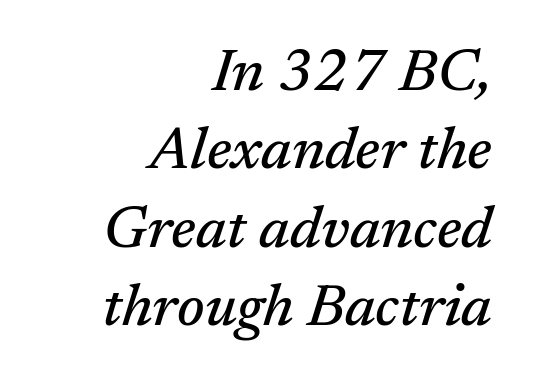
The image shows 59 px serif type, italic (leaning right); set right-aligned, normal line spacing (1.33x), normal letter spacing, not underlined; medium stroke contrast and a medium x-height.
